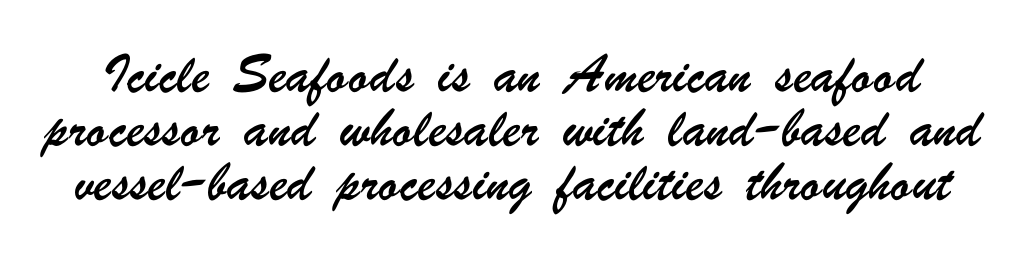
Q: Is the text underlined? A: No.
Q: Is the spacing between letters normal or unusually wide? A: Normal.
Q: Is the spacing between lines tight, normal or loose? A: Loose.
